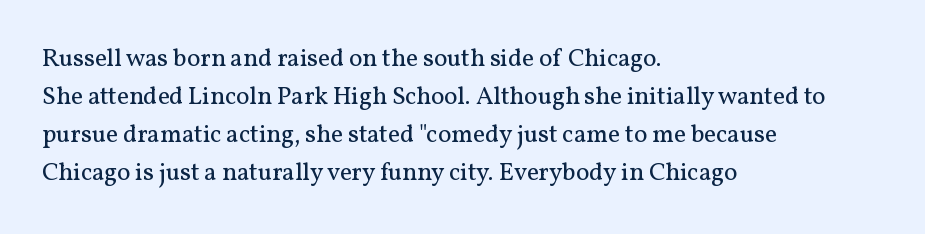
The image shows 25 px text type, upright; set left-aligned, normal line spacing (1.52x), normal letter spacing, not underlined.
